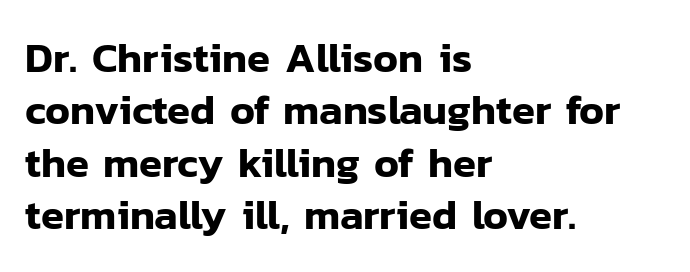
The image shows 42 px sans-serif type, upright; set left-aligned, normal line spacing (1.25x), normal letter spacing, not underlined; low stroke contrast and a medium x-height.
